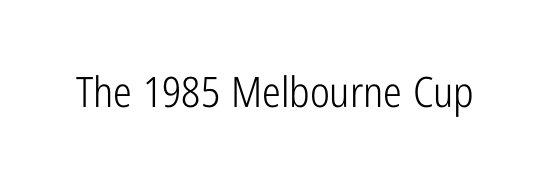
Vertical stems look standard width or narrower in stroke. Nope, no serifs anywhere on these letters. Default kerning and tracking; the words read as compact shapes. A typesetter would mark this as roman, not italic. The space directly below the letters is spotless.
